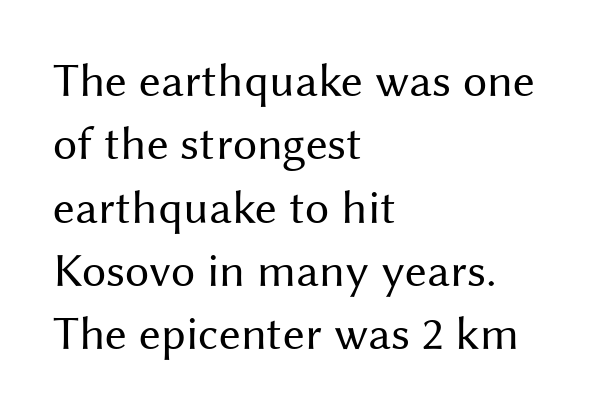
Q: Is the text bold? A: No.
Q: Is the text italic (slanted)? A: No, it is upright.
Q: Is the typeface a serif or a sans-serif typeface? A: Sans-serif.
Q: Is the text underlined? A: No.
Q: How is the paragraph aligned? A: Left-aligned.
Q: Is the spacing between letters normal or unusually wide? A: Normal.
Q: Is the spacing between lines tight, normal or loose? A: Normal.
Q: Width (condensed, normal, or wide)? A: Normal.
Q: Stroke contrast? A: Medium.
Q: x-height? A: Medium.
Q: Monospaced? A: No.
